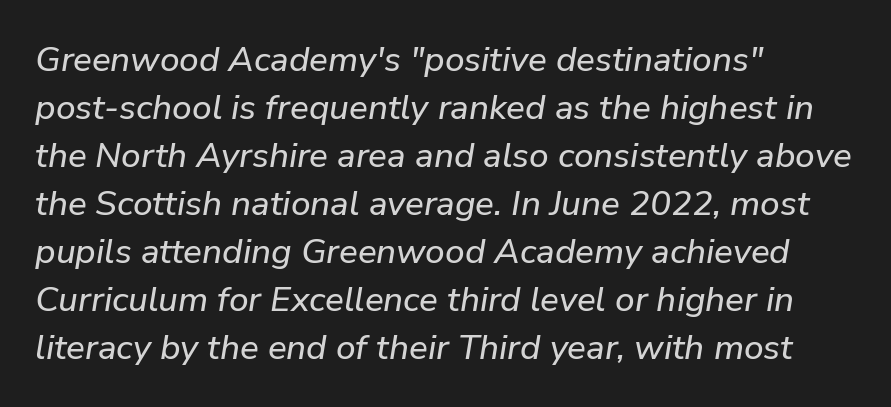
{"italic": "yes", "lean": "right", "slant_degrees": 9, "width": "normal", "stroke_contrast": "low", "x_height": "medium", "monospaced": "no", "underline": "no", "align": "left", "line_spacing": "normal", "line_spacing_ratio": 1.37, "letter_spacing": "normal", "letter_spacing_em": 0.0, "glyph_px": 35}
